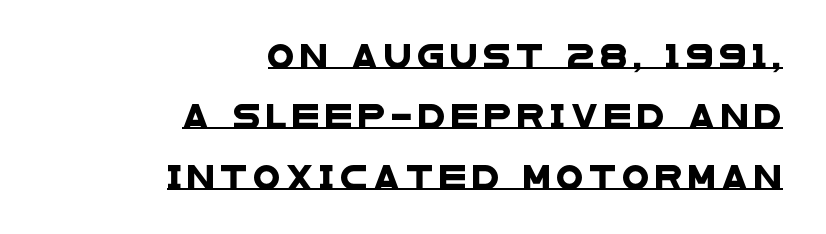
The image shows 25 px text type; set right-aligned, loose line spacing (2.42x), unusually wide letter spacing (+0.22 em), underlined.
